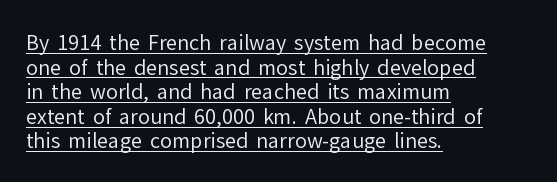
A continuous stroke trails under the words, as in a hyperlink. Is the stroke heavy? The answer is a plain regular-or-lighter. The typesetter chose a ragged-right arrangement here. Rendered with straight, roman letterforms.
